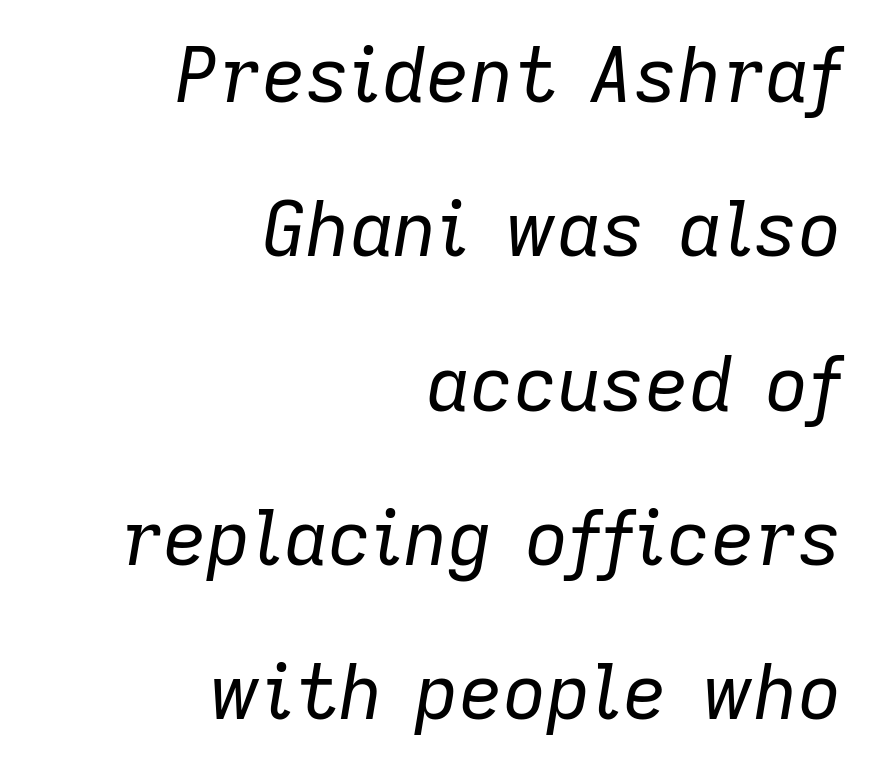
The image shows 76 px regular-weight type, italic (leaning right); set right-aligned, loose line spacing (2.03x), normal letter spacing, not underlined; low stroke contrast and a medium x-height.
